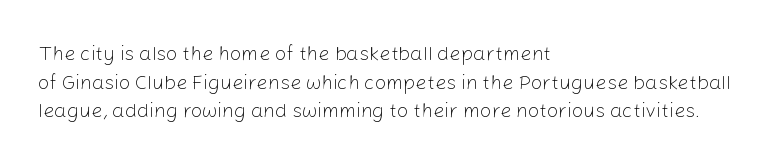
Honestly, the letter spacing is just normal — you wouldn't notice it. Every row of glyphs begins at an identical x-position on the left. The lettering holds an erect, upright posture throughout. A typesetter would call this leading conventional body-copy spacing.
